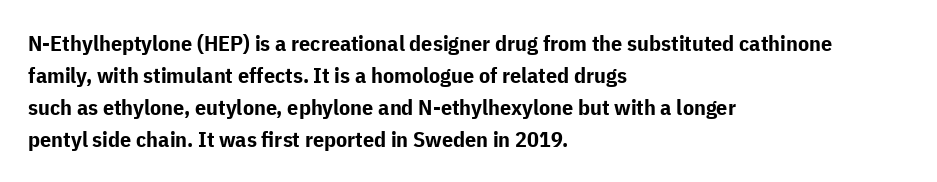
{"italic": "no", "bold": "yes", "underline": "no", "align": "left", "line_spacing": "normal", "line_spacing_ratio": 1.45, "letter_spacing": "normal", "letter_spacing_em": 0.0, "glyph_px": 22}
